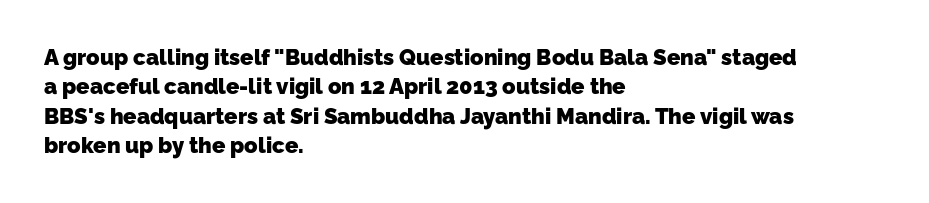
Regarding leading, the lines here are spaced in the standard way. One-word summary of the alignment: left. Honestly, the letter spacing is just normal — you wouldn't notice it. Clear beneath every line of the passage.
